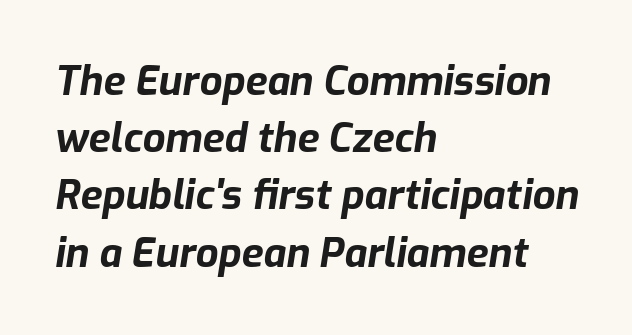
The image shows 40 px bold type, italic (leaning right); set left-aligned, normal line spacing (1.43x), normal letter spacing, not underlined; low stroke contrast and a medium x-height.
